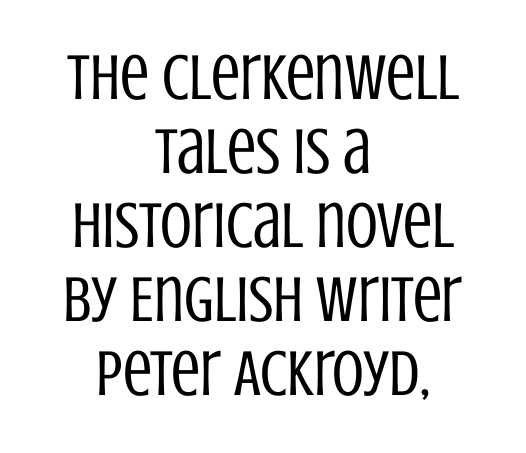
Q: Is the text bold? A: No.
Q: Is the text italic (slanted)? A: No, it is upright.
Q: Is the typeface a serif or a sans-serif typeface? A: Sans-serif.
Q: Is the text underlined? A: No.
Q: How is the paragraph aligned? A: Centered.
Q: Is the spacing between letters normal or unusually wide? A: Normal.
Q: Is the spacing between lines tight, normal or loose? A: Tight.
Q: Width (condensed, normal, or wide)? A: Condensed.
Q: Stroke contrast? A: Low.
Q: x-height? A: Large.
Q: Monospaced? A: No.
